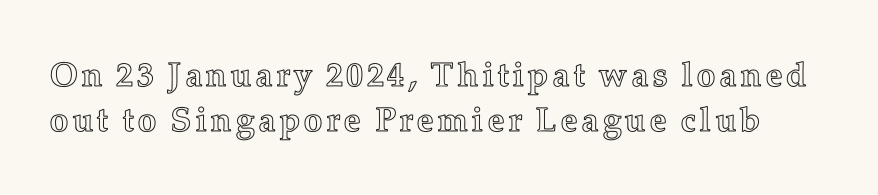
{"italic": "no", "width": "normal", "x_height": "medium", "monospaced": "no", "underline": "no", "line_spacing": "normal", "line_spacing_ratio": 1.32, "glyph_px": 34}
